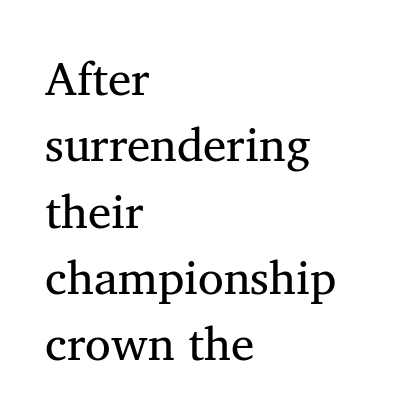
Normally led — the rows are evenly, conventionally spaced. Each stroke keeps to a modest, everyday thickness or less. The zone under the glyphs is completely vacant. Letter spacing: default. Do the characters align in a grid? No, the font is proportional.
